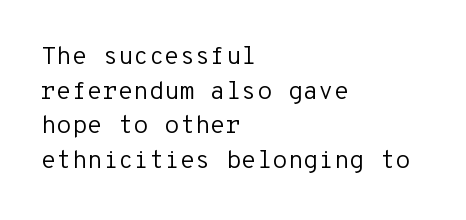
Q: Is the text bold? A: No.
Q: Is the text italic (slanted)? A: No, it is upright.
Q: Is the text underlined? A: No.
Q: How is the paragraph aligned? A: Left-aligned.
Q: Is the spacing between letters normal or unusually wide? A: Normal.
Q: Is the spacing between lines tight, normal or loose? A: Normal.
